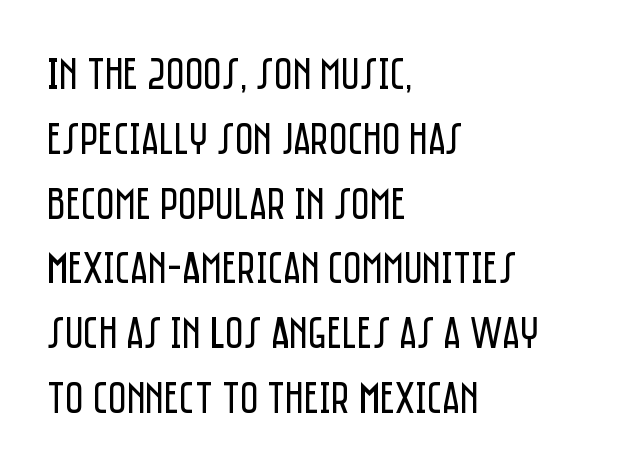
Compared with a typical body face, this is equally light or lighter still. Does the type have serifs? No, each stem ends abruptly. A typesetter would mark this as roman, not italic. These lines are rendered in a variable-pitch font.
